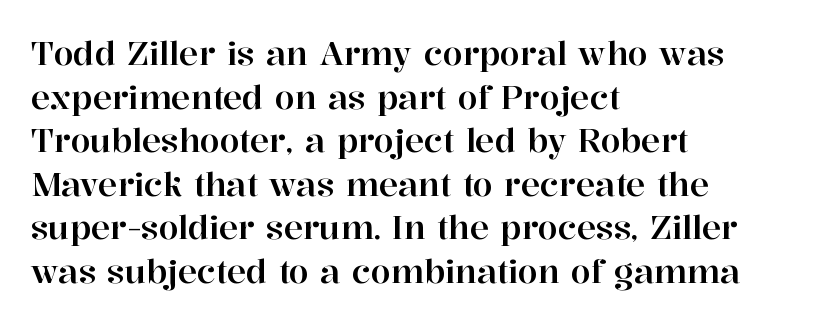
{"serif": "yes", "italic": "no", "width": "normal", "stroke_contrast": "high", "x_height": "medium", "monospaced": "no", "underline": "no", "align": "left", "line_spacing": "normal", "line_spacing_ratio": 1.36, "letter_spacing": "normal", "letter_spacing_em": 0.0, "glyph_px": 32}
